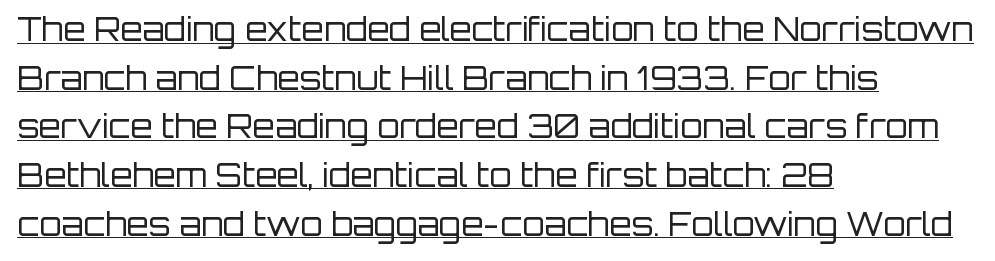
The lettering is marked with a stroke running underneath it. Between one letter and the next there's only the usual sliver of space. Each line starts at the same left margin while the right side varies. Do the characters align in a grid? No, the font is proportional. Are there feet on the stems? There aren't — it's a sans.
